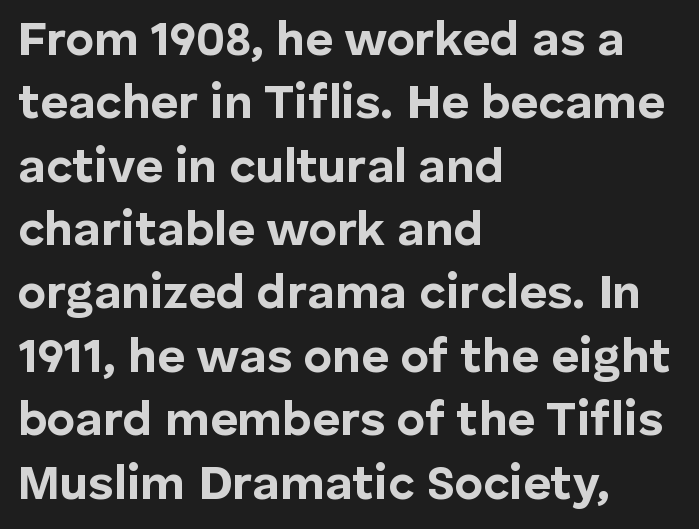
Q: Is the text bold? A: Yes.
Q: Is the text italic (slanted)? A: No, it is upright.
Q: Is the typeface a serif or a sans-serif typeface? A: Sans-serif.
Q: Is the text underlined? A: No.
Q: How is the paragraph aligned? A: Left-aligned.
Q: Is the spacing between letters normal or unusually wide? A: Normal.
Q: Is the spacing between lines tight, normal or loose? A: Normal.
Q: Width (condensed, normal, or wide)? A: Normal.
Q: Stroke contrast? A: Low.
Q: x-height? A: Medium.
Q: Monospaced? A: No.
